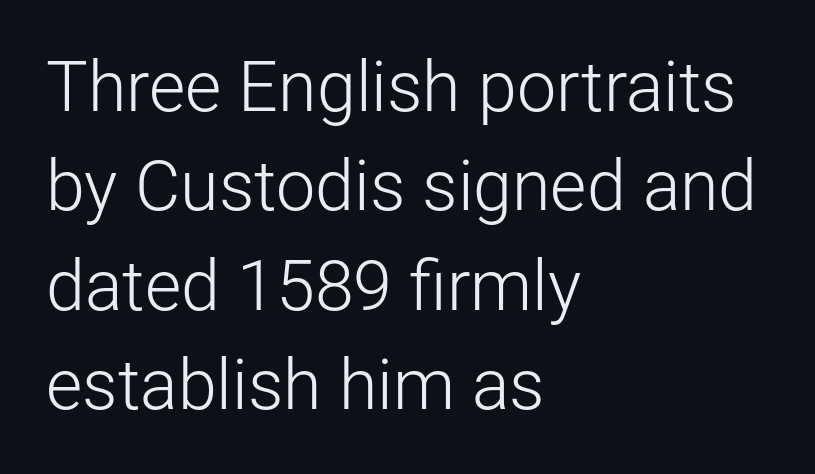
{"serif": "no", "italic": "no", "bold": "no", "weight": "light", "width": "normal", "stroke_contrast": "low", "x_height": "medium", "monospaced": "no", "underline": "no", "align": "left", "line_spacing": "normal", "line_spacing_ratio": 1.42, "letter_spacing": "normal", "letter_spacing_em": 0.0, "glyph_px": 70}
